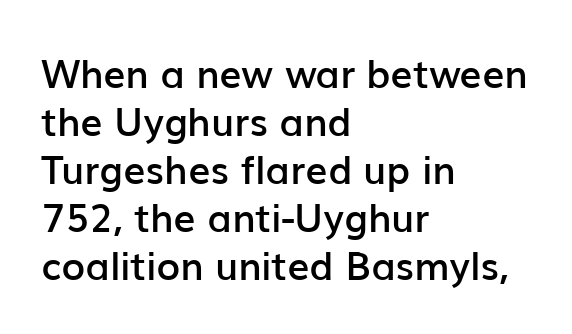
{"serif": "no", "italic": "no", "bold": "semi", "weight": "semibold", "width": "normal", "stroke_contrast": "low", "x_height": "medium", "monospaced": "no", "underline": "no", "align": "left", "line_spacing_ratio": 1.23, "letter_spacing": "normal", "letter_spacing_em": 0.0, "glyph_px": 39}
